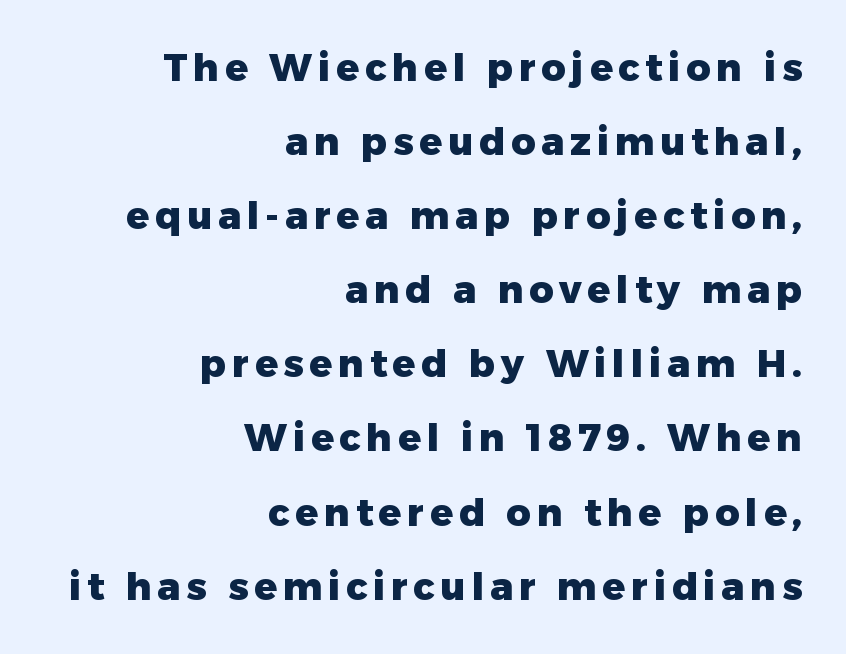
{"serif": "no", "italic": "no", "bold": "yes", "weight": "heavy", "width": "normal", "stroke_contrast": "low", "x_height": "medium", "monospaced": "no", "underline": "no", "align": "right", "line_spacing": "loose", "line_spacing_ratio": 1.95, "glyph_px": 38}
